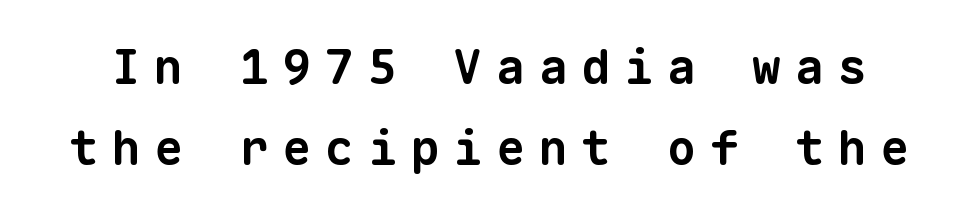
Q: Is the text bold? A: Yes.
Q: Is the typeface a serif or a sans-serif typeface? A: Sans-serif.
Q: Is the text underlined? A: No.
Q: Is the spacing between letters normal or unusually wide? A: Unusually wide.
Q: Is the spacing between lines tight, normal or loose? A: Normal.
Q: Width (condensed, normal, or wide)? A: Normal.
Q: Stroke contrast? A: Low.
Q: x-height? A: Medium.
Q: Monospaced? A: Yes.
